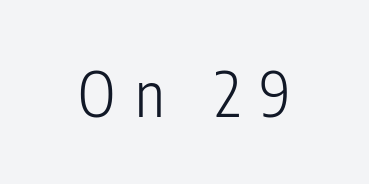
{"serif": "no", "italic": "no", "bold": "no", "weight": "light", "width": "condensed", "stroke_contrast": "low", "x_height": "medium", "monospaced": "no", "underline": "no", "letter_spacing": "wide", "letter_spacing_em": 0.31, "glyph_px": 62}
